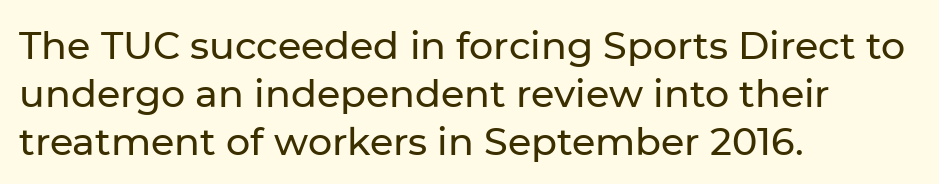
Q: Is the text italic (slanted)? A: No, it is upright.
Q: Is the typeface a serif or a sans-serif typeface? A: Sans-serif.
Q: Is the text underlined? A: No.
Q: How is the paragraph aligned? A: Left-aligned.
Q: Is the spacing between letters normal or unusually wide? A: Normal.
Q: Is the spacing between lines tight, normal or loose? A: Normal.
Q: Width (condensed, normal, or wide)? A: Normal.
Q: Stroke contrast? A: Low.
Q: x-height? A: Medium.
Q: Monospaced? A: No.
